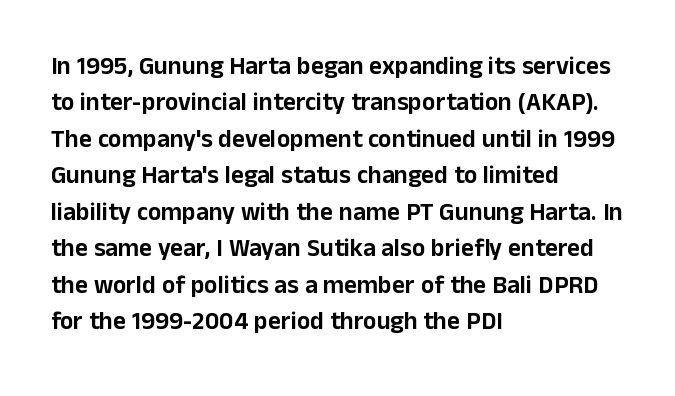
Q: Is the text italic (slanted)? A: No, it is upright.
Q: Is the text underlined? A: No.
Q: How is the paragraph aligned? A: Left-aligned.
Q: Is the spacing between letters normal or unusually wide? A: Normal.
Q: Is the spacing between lines tight, normal or loose? A: Normal.
